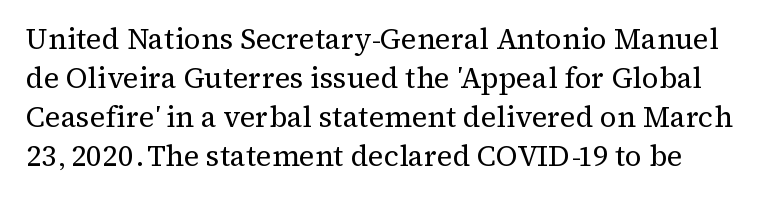
{"serif": "yes", "italic": "no", "bold": "no", "weight": "regular", "width": "normal", "stroke_contrast": "medium", "x_height": "medium", "monospaced": "no", "underline": "no", "line_spacing": "normal", "line_spacing_ratio": 1.34, "letter_spacing": "normal", "letter_spacing_em": 0.0, "glyph_px": 29}
